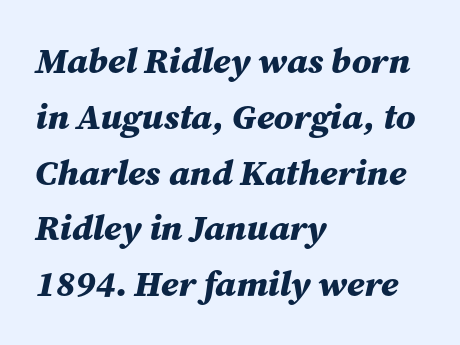
Q: Is the text bold? A: Yes.
Q: Is the text italic (slanted)? A: Yes, it leans right by about 12 degrees.
Q: Is the text underlined? A: No.
Q: How is the paragraph aligned? A: Left-aligned.
Q: Is the spacing between letters normal or unusually wide? A: Normal.
Q: Is the spacing between lines tight, normal or loose? A: Normal.
Q: Width (condensed, normal, or wide)? A: Normal.
Q: Stroke contrast? A: Medium.
Q: x-height? A: Medium.
Q: Monospaced? A: No.
